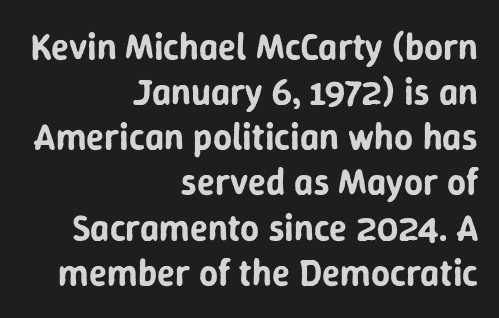
{"serif": "no", "italic": "no", "width": "normal", "stroke_contrast": "low", "x_height": "medium", "monospaced": "no", "underline": "no", "align": "right", "line_spacing_ratio": 1.22, "letter_spacing": "normal", "letter_spacing_em": 0.0, "glyph_px": 37}
